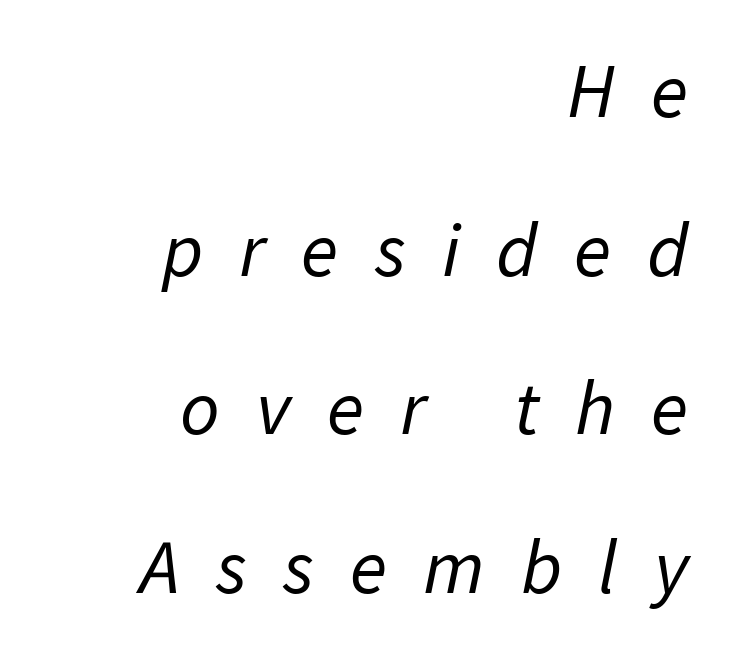
Look at the bottom of the vertical strokes: they stop flat, with no serifs. Character widths vary here, with narrow letters taking less room than wide ones. The horizontal fit of the characters is loose and conspicuously gappy. Interline gaps are noticeably wide in this sample. A quiet, ordinary-to-light weight characterises the typeface.
